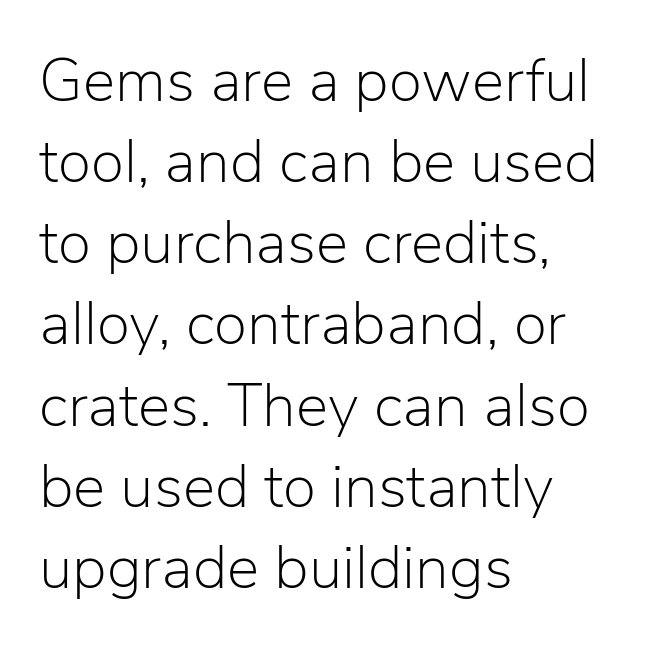
Words float on clear page, feet unadorned. Baseline-to-baseline distance is the conventional proportion of letter height. Is this a fixed-width face? No — the glyphs have proportional, varying widths. Posture: straight, roman, zero tilt.
